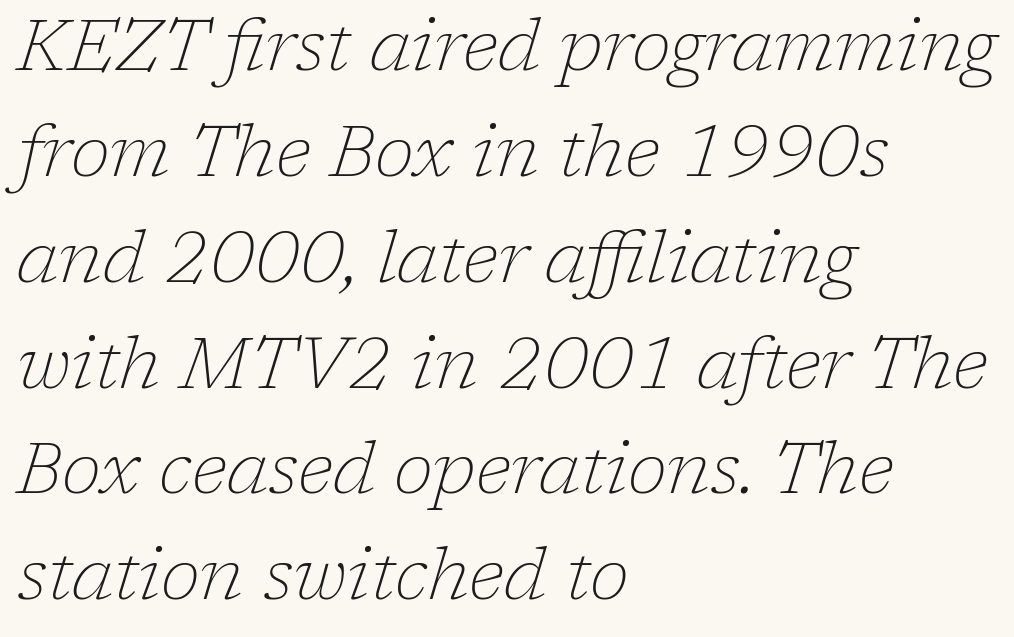
The image shows 72 px thin serif type, italic (leaning right); set left-aligned, normal line spacing (1.47x), normal letter spacing, not underlined; low stroke contrast and a medium x-height.
